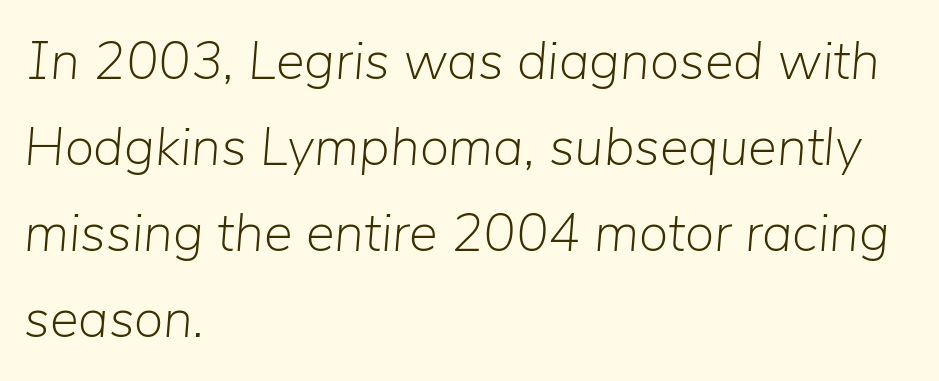
One glance says typical: line gaps are just what's usual. Compared with a typical body face, this is equally light or lighter still. These lines keep a tight, regular rhythm from letter to letter. Think of a printed novel: that variable character pitch is what you see here. The passage is arranged the way most books set body copy — flush left.
